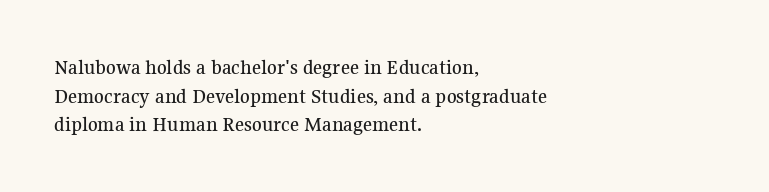
Q: Is the text italic (slanted)? A: No, it is upright.
Q: Is the text underlined? A: No.
Q: How is the paragraph aligned? A: Left-aligned.
Q: Is the spacing between letters normal or unusually wide? A: Normal.
Q: Is the spacing between lines tight, normal or loose? A: Normal.
